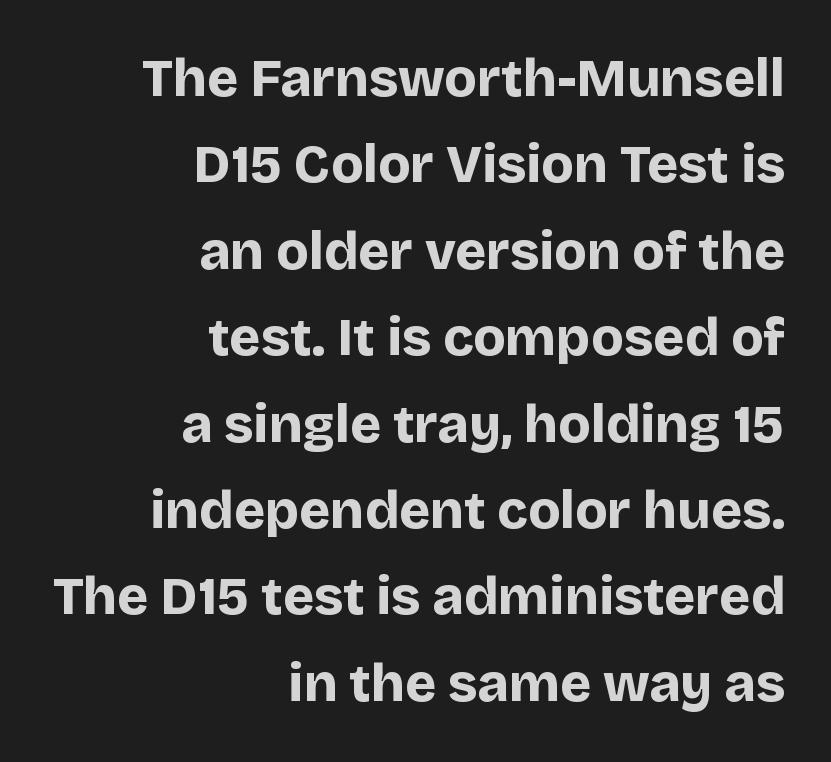
{"serif": "no", "italic": "no", "bold": "yes", "weight": "bold", "width": "normal", "stroke_contrast": "low", "x_height": "large", "monospaced": "no", "underline": "no", "align": "right", "line_spacing": "normal", "line_spacing_ratio": 1.63, "letter_spacing": "normal", "letter_spacing_em": 0.0, "glyph_px": 53}
